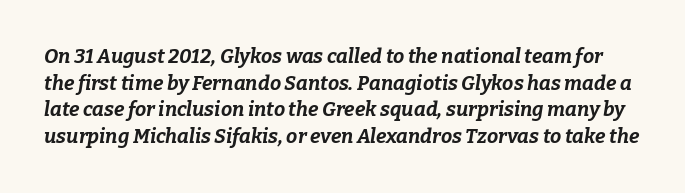
The image shows 20 px bold type, italic (leaning right); set normal line spacing (1.33x), normal letter spacing, not underlined.
